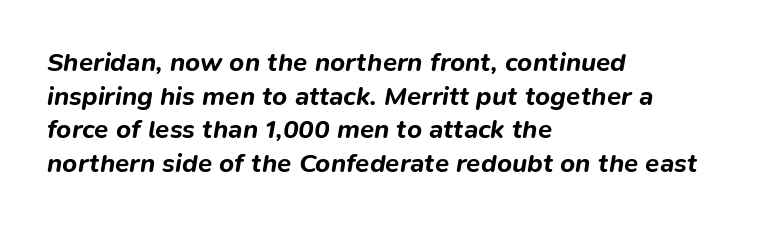
{"italic": "yes", "lean": "right", "slant_degrees": 9, "bold": "yes", "underline": "no", "align": "left", "line_spacing": "normal", "line_spacing_ratio": 1.29, "letter_spacing": "normal", "letter_spacing_em": 0.0, "glyph_px": 26}
